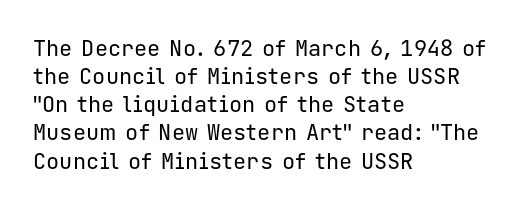
{"italic": "no", "bold": "no", "underline": "no", "align": "left", "line_spacing": "normal", "line_spacing_ratio": 1.28, "letter_spacing": "normal", "letter_spacing_em": 0.0, "glyph_px": 22}
